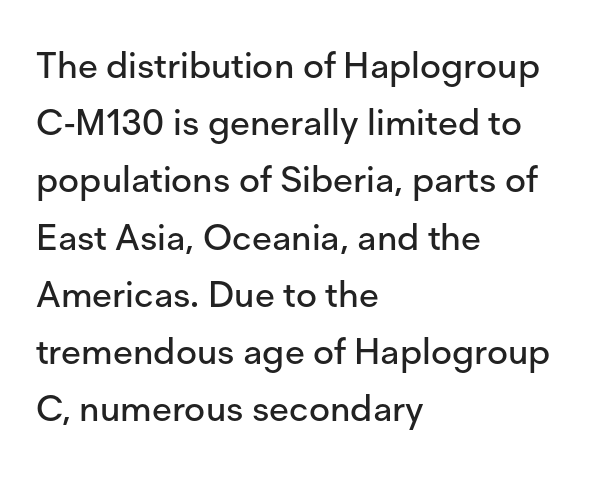
Proportional: the letters do not fall into vertical columns. Is there any slant? The stems are plumb. In terms of letterform style, serifs are entirely absent. Letters rest on an invisible, unmarked baseline. Observe the ordinary spacing: letters are neighbours, not strangers. Caption: multi-line text, flush left, ragged right.
